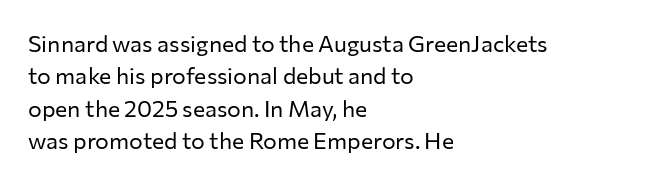
The image shows 23 px text type, upright; set left-aligned, normal line spacing (1.41x), normal letter spacing, not underlined.
